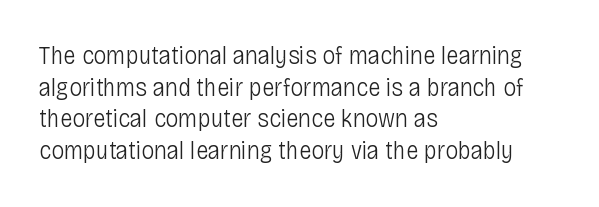
{"italic": "no", "bold": "no", "underline": "no", "align": "left", "line_spacing_ratio": 1.22, "letter_spacing": "normal", "letter_spacing_em": 0.0, "glyph_px": 26}
